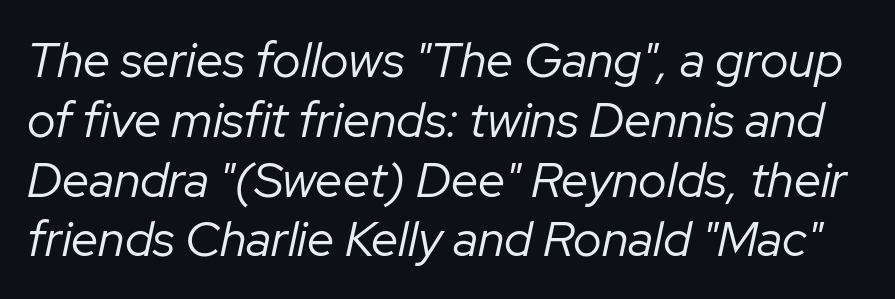
The image shows 49 px regular-weight type, italic (leaning right); set line spacing 1.22x, normal letter spacing, not underlined; low stroke contrast and a medium x-height.
